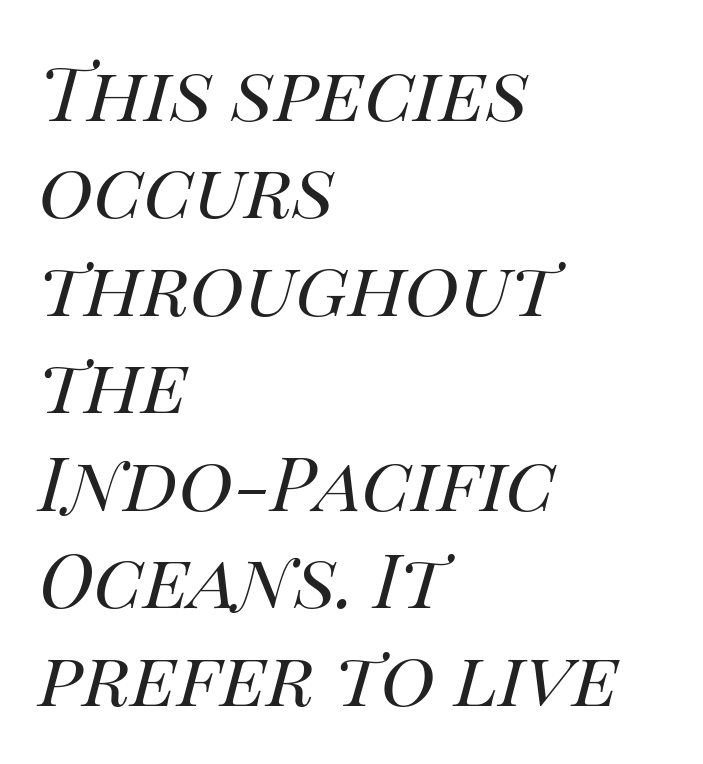
Heaviness? Minimal to ordinary, like unemphasized prose. The glyphs look as if they've been sheared to an angle. The passage shown is not underscored anywhere. Is the block centered? No — it sits flush against the left margin. Here the glyphs are tracked normally, forming tight word shapes. A typesetter would call this proportional, since set widths differ per character.
